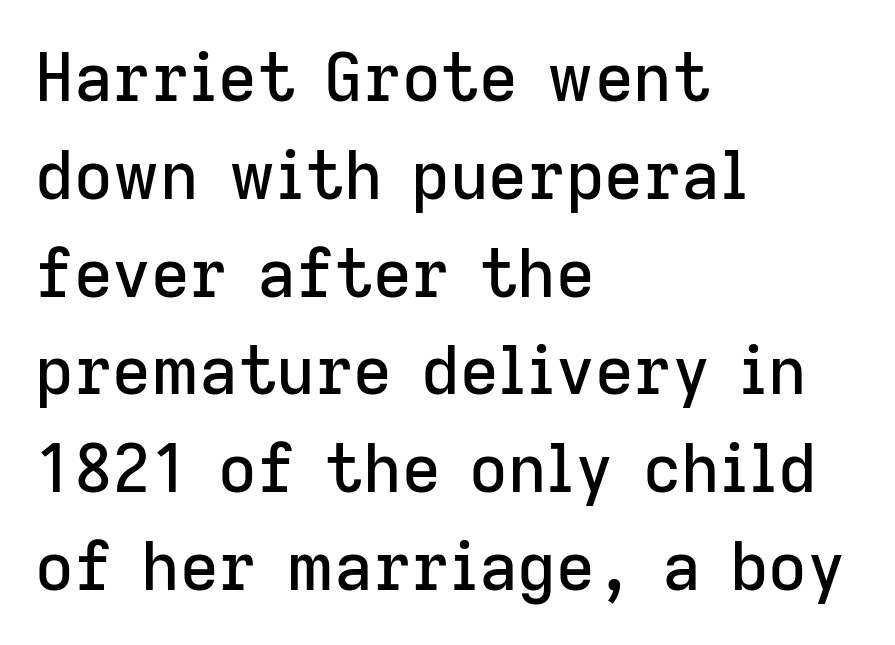
{"serif": "no", "italic": "no", "width": "normal", "stroke_contrast": "low", "x_height": "medium", "monospaced": "no", "underline": "no", "align": "left", "line_spacing": "normal", "line_spacing_ratio": 1.46, "letter_spacing": "normal", "letter_spacing_em": 0.0, "glyph_px": 67}
